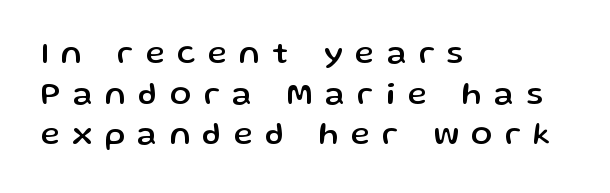
The passage shown has open, widely tracked lettering throughout. Decoration check: the copy has no underline. Vertically, the passage feels balanced, rows spaced as you'd expect. Italic: no, the glyphs are upright roman. This rendering employs a face without finishing strokes, i.e., a sans-serif. Typeset ragged right — the left edge is the straight one.
